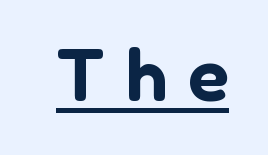
Q: Is the text italic (slanted)? A: No, it is upright.
Q: Is the typeface a serif or a sans-serif typeface? A: Sans-serif.
Q: Is the text underlined? A: Yes.
Q: Is the spacing between letters normal or unusually wide? A: Unusually wide.
Q: Width (condensed, normal, or wide)? A: Normal.
Q: Stroke contrast? A: Low.
Q: x-height? A: Medium.
Q: Monospaced? A: No.
